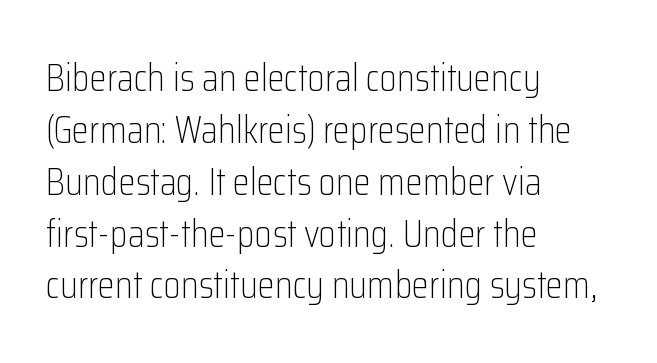
The image shows 39 px light, condensed sans-serif type, upright; set left-aligned, normal line spacing (1.33x), normal letter spacing, not underlined; low stroke contrast and a medium x-height.
